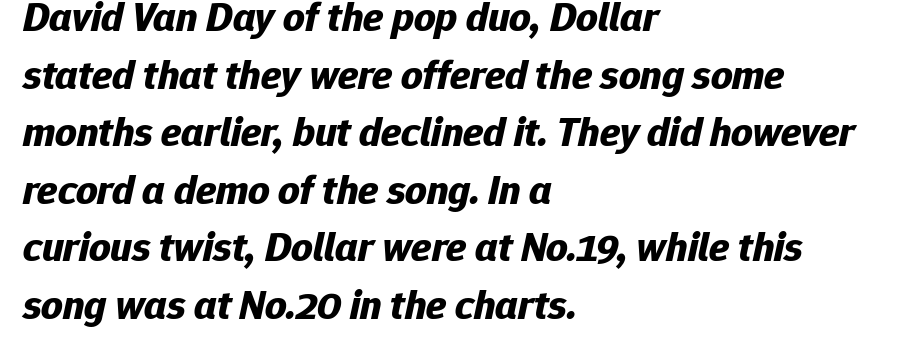
{"italic": "yes", "lean": "right", "slant_degrees": 12, "bold": "yes", "weight": "bold", "width": "normal", "stroke_contrast": "low", "x_height": "medium", "monospaced": "no", "underline": "no", "align": "left", "line_spacing": "normal", "line_spacing_ratio": 1.37, "letter_spacing": "normal", "letter_spacing_em": 0.0, "glyph_px": 42}
